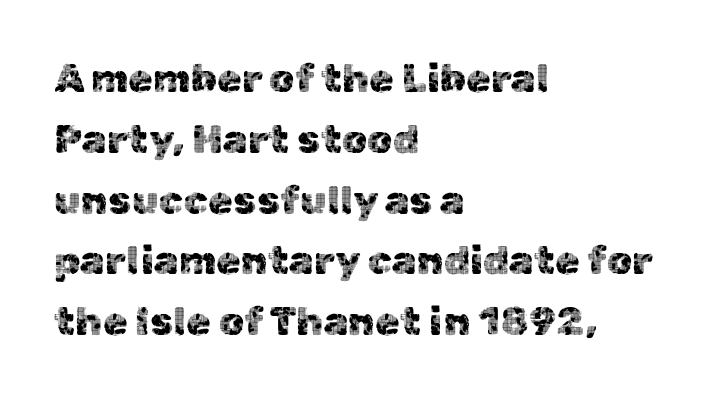
Q: Is the text italic (slanted)? A: No, it is upright.
Q: Is the typeface a serif or a sans-serif typeface? A: Sans-serif.
Q: Is the text underlined? A: No.
Q: How is the paragraph aligned? A: Left-aligned.
Q: Is the spacing between letters normal or unusually wide? A: Normal.
Q: Is the spacing between lines tight, normal or loose? A: Normal.
Q: Width (condensed, normal, or wide)? A: Normal.
Q: x-height? A: Medium.
Q: Monospaced? A: No.
